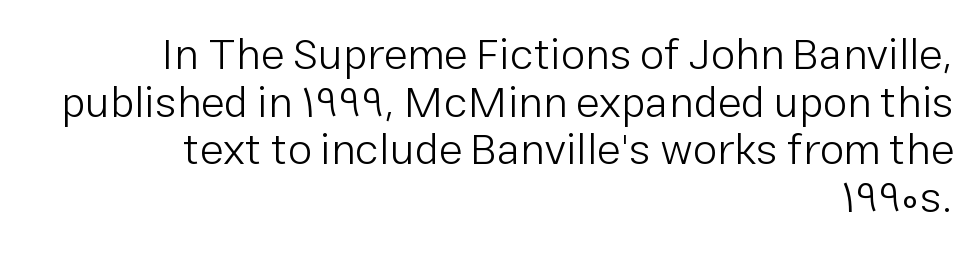
{"serif": "no", "italic": "no", "bold": "no", "weight": "light", "width": "normal", "stroke_contrast": "low", "x_height": "medium", "monospaced": "no", "underline": "no", "align": "right", "line_spacing": "tight", "line_spacing_ratio": 1.08, "letter_spacing": "normal", "letter_spacing_em": 0.0, "glyph_px": 44}
